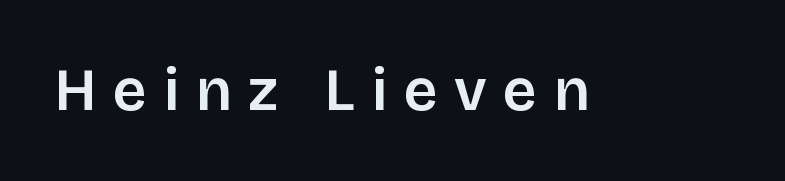
The image shows 59 px sans-serif type, upright; set unusually wide letter spacing (+0.28 em), not underlined; low stroke contrast and a large x-height.
